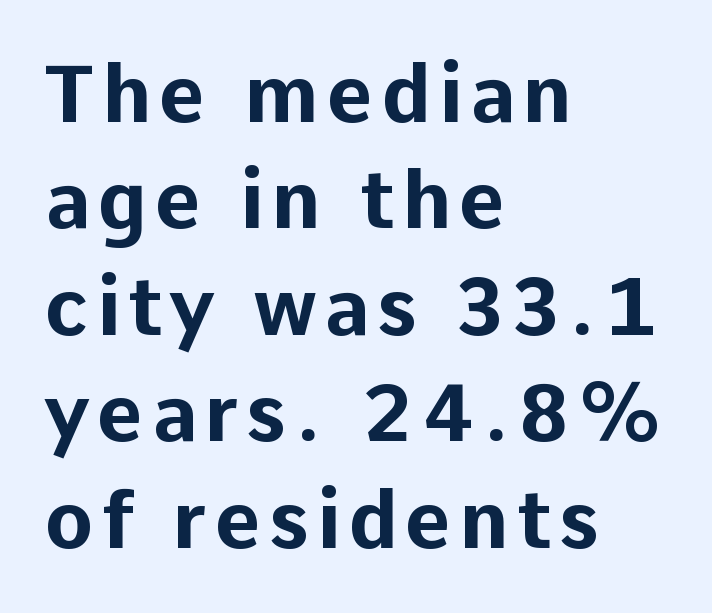
I'd describe the lettering as bold — thick and assertive. The axis of the letterforms is exactly vertical. Horizontally, the lines are justified to the leading edge only. You can tell from the bare stems that sans-serif type was used. Check the space under the baseline: it is left empty.
